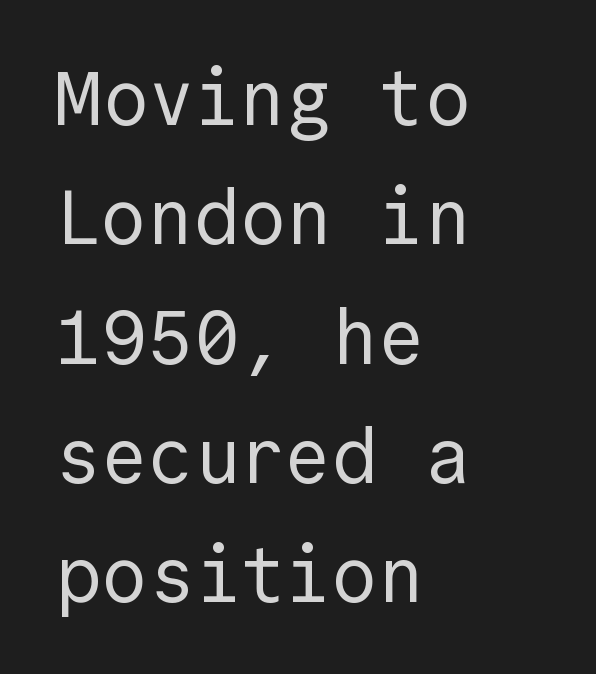
{"serif": "no", "italic": "no", "bold": "no", "weight": "regular", "width": "normal", "x_height": "medium", "underline": "no", "align": "left", "line_spacing": "normal", "line_spacing_ratio": 1.55, "letter_spacing": "normal", "letter_spacing_em": 0.0, "glyph_px": 77}
